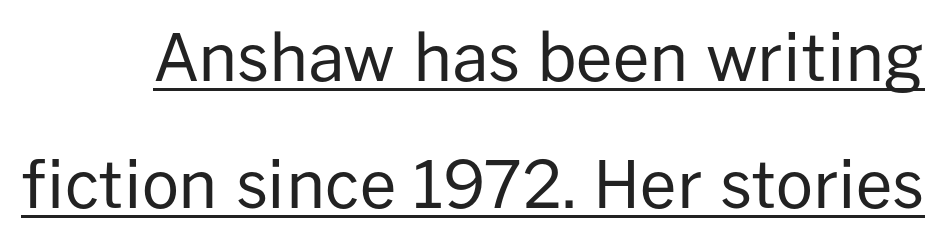
The image shows 65 px regular-weight sans-serif type, upright; set loose line spacing (1.95x), normal letter spacing, underlined; low stroke contrast and a medium x-height.
